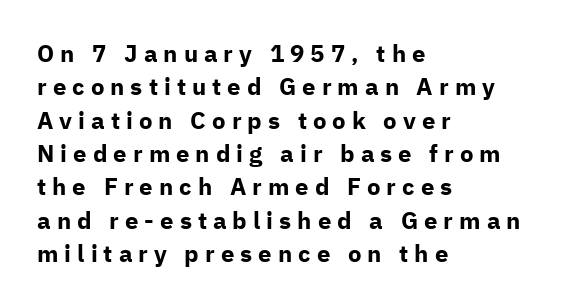
Unlike italic type, these characters show no tilt at all. Set as a true bold cut, around the 700 mark. The face used here is rendered with a markedly widened letterfit. Reading down the column, the eye jumps a familiar distance to each next line.
